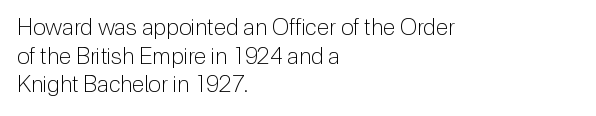
{"italic": "no", "bold": "no", "underline": "no", "align": "left", "line_spacing": "normal", "line_spacing_ratio": 1.25, "letter_spacing": "normal", "letter_spacing_em": 0.0, "glyph_px": 23}
